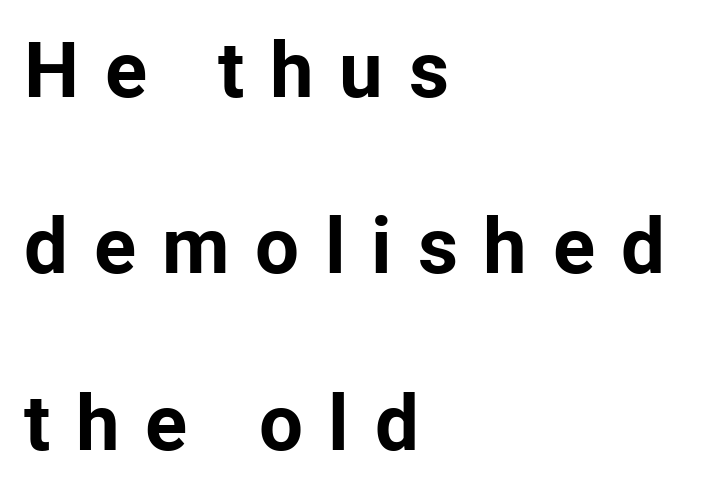
Q: Is the text bold? A: Yes.
Q: Is the text italic (slanted)? A: No, it is upright.
Q: Is the typeface a serif or a sans-serif typeface? A: Sans-serif.
Q: Is the text underlined? A: No.
Q: How is the paragraph aligned? A: Left-aligned.
Q: Is the spacing between letters normal or unusually wide? A: Unusually wide.
Q: Is the spacing between lines tight, normal or loose? A: Loose.
Q: Width (condensed, normal, or wide)? A: Normal.
Q: Stroke contrast? A: Low.
Q: x-height? A: Medium.
Q: Monospaced? A: No.
